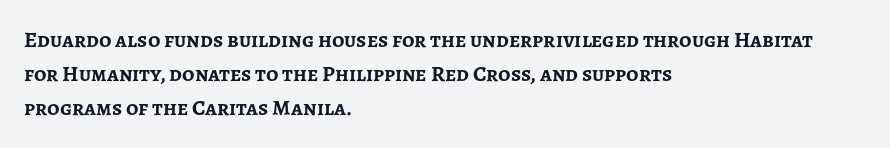
Underline: absent. Default kerning and tracking; the words read as compact shapes. Successive baselines arrive at the customary interval. You can tell it's not italic because the verticals are truly vertical. One-word summary of the alignment: left. These lines carry a lot of weight — the face is fully bold.
